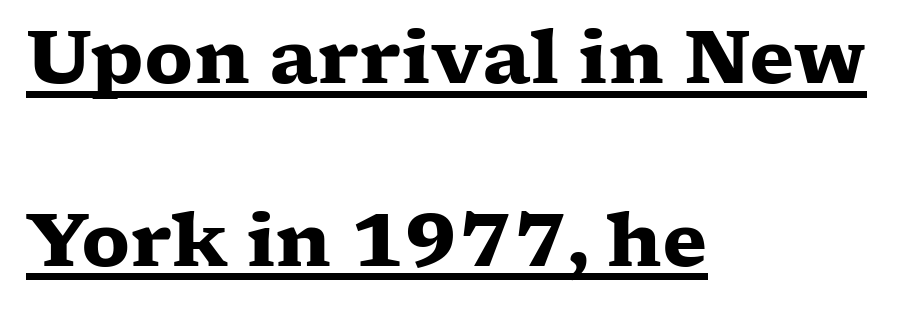
The image shows 74 px heavy, wide serif type, upright; set left-aligned, loose line spacing (2.47x), normal letter spacing, underlined; low stroke contrast and a medium x-height.
